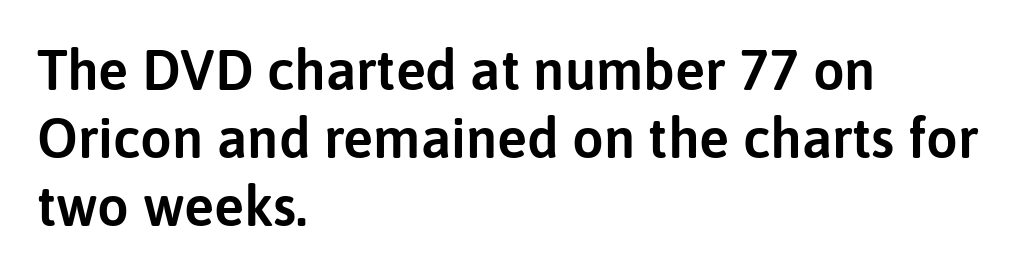
Q: Is the text italic (slanted)? A: No, it is upright.
Q: Is the typeface a serif or a sans-serif typeface? A: Sans-serif.
Q: Is the text underlined? A: No.
Q: How is the paragraph aligned? A: Left-aligned.
Q: Is the spacing between letters normal or unusually wide? A: Normal.
Q: Width (condensed, normal, or wide)? A: Normal.
Q: Stroke contrast? A: Low.
Q: x-height? A: Medium.
Q: Monospaced? A: No.
